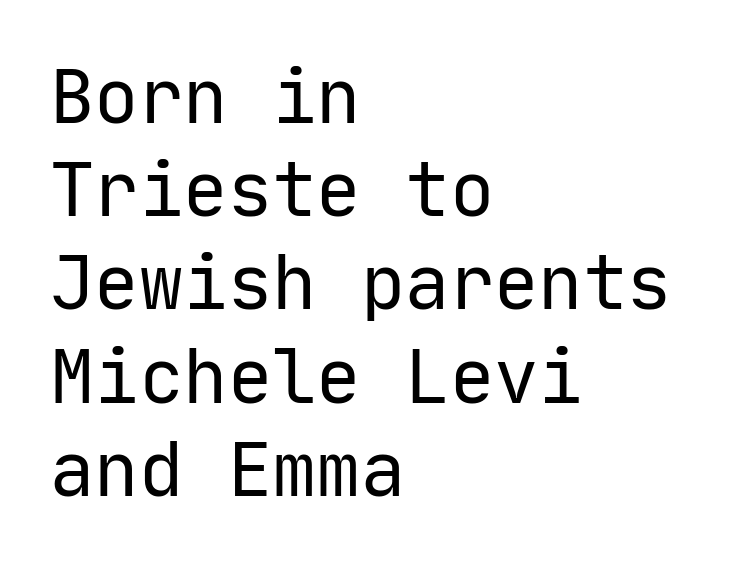
Q: Is the text bold? A: No.
Q: Is the text italic (slanted)? A: No, it is upright.
Q: Is the typeface a serif or a sans-serif typeface? A: Sans-serif.
Q: Is the text underlined? A: No.
Q: How is the paragraph aligned? A: Left-aligned.
Q: Is the spacing between letters normal or unusually wide? A: Normal.
Q: Is the spacing between lines tight, normal or loose? A: Normal.
Q: Width (condensed, normal, or wide)? A: Normal.
Q: Stroke contrast? A: Low.
Q: x-height? A: Medium.
Q: Monospaced? A: Yes.
